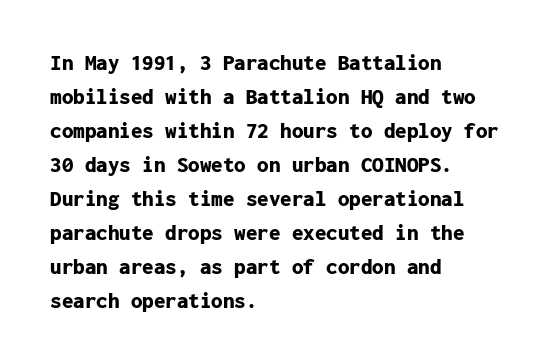
The image shows 23 px bold type, upright; set left-aligned, normal line spacing (1.48x), normal letter spacing, not underlined.
